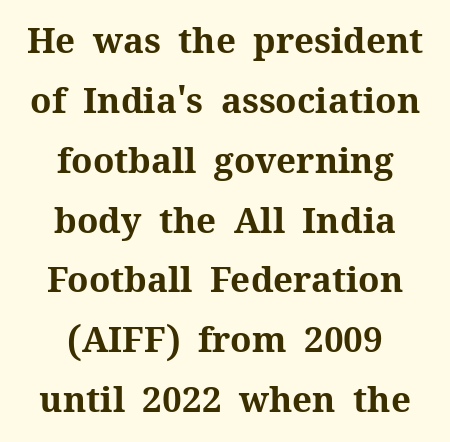
The image shows 35 px bold serif type, upright; set centered, line spacing 1.71x, normal letter spacing, not underlined; medium stroke contrast and a medium x-height.
